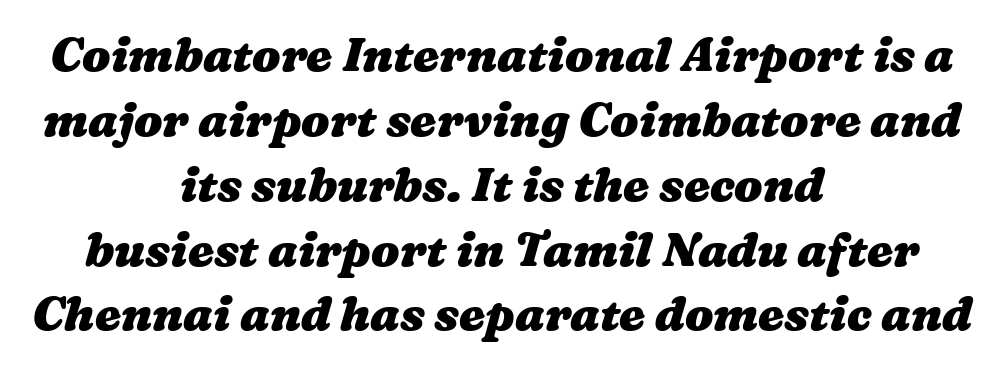
{"bold": "yes", "weight": "heavy", "width": "wide", "stroke_contrast": "medium", "x_height": "medium", "monospaced": "no", "underline": "no", "align": "center", "line_spacing": "normal", "line_spacing_ratio": 1.38, "letter_spacing": "normal", "letter_spacing_em": 0.0, "glyph_px": 47}
